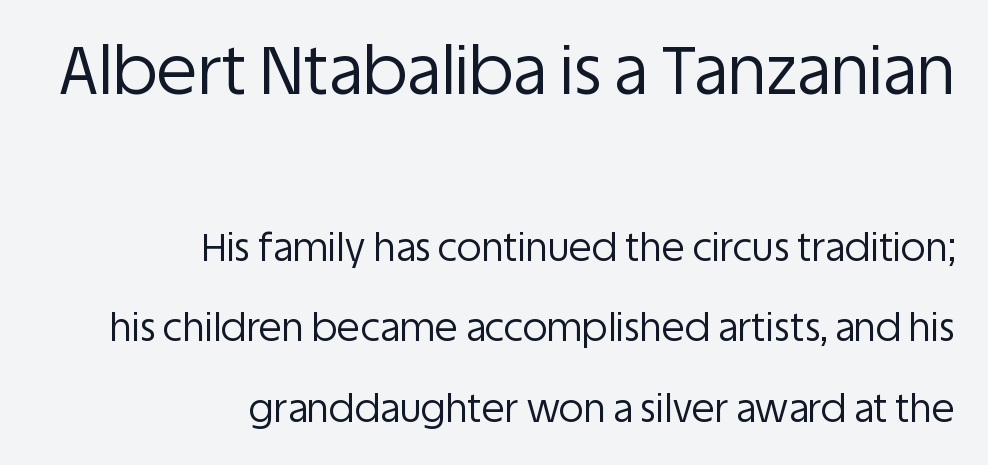
The image shows 66 px regular-weight sans-serif type, upright; set right-aligned, loose line spacing (2.12x), normal letter spacing, not underlined; the first (top) block is 1.74x larger; low stroke contrast and a large x-height.
